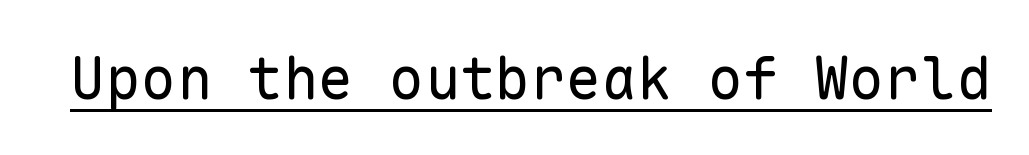
Q: Is the text bold? A: No.
Q: Is the text italic (slanted)? A: No, it is upright.
Q: Is the typeface a serif or a sans-serif typeface? A: Sans-serif.
Q: Is the text underlined? A: Yes.
Q: Is the spacing between letters normal or unusually wide? A: Normal.
Q: Width (condensed, normal, or wide)? A: Normal.
Q: Stroke contrast? A: Low.
Q: x-height? A: Medium.
Q: Monospaced? A: Yes.
